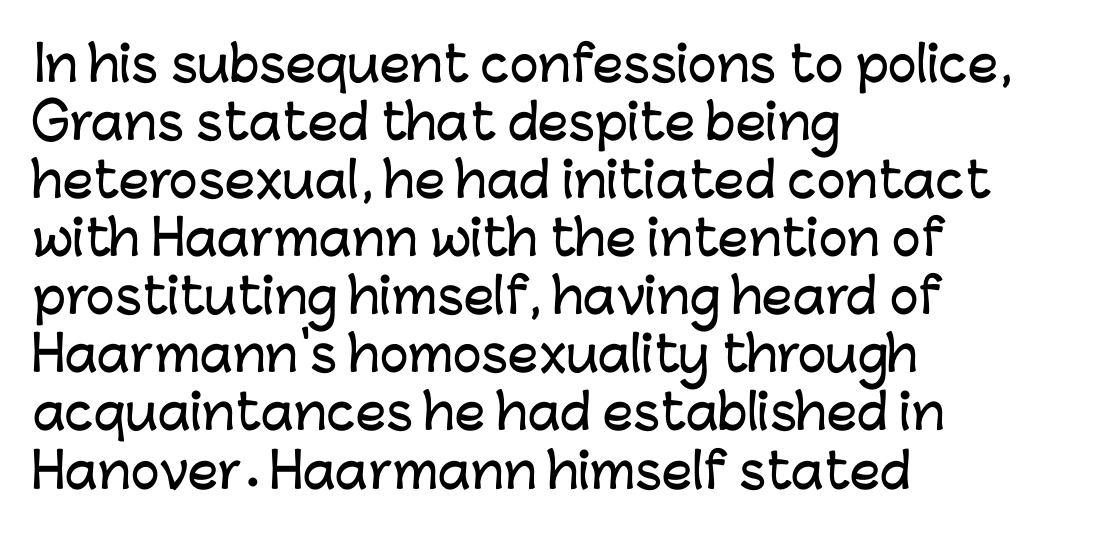
The image shows 48 px sans-serif type, upright; set left-aligned, line spacing 1.21x, normal letter spacing, not underlined; low stroke contrast and a medium x-height.
